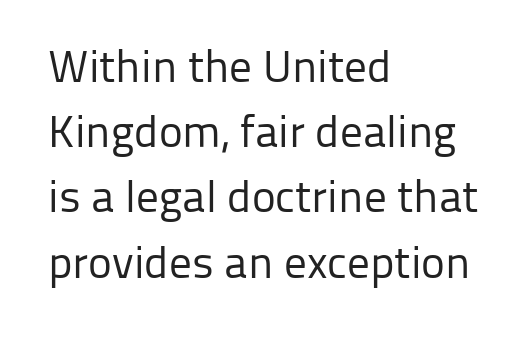
The image shows 45 px regular-weight sans-serif type, upright; set left-aligned, normal line spacing (1.45x), normal letter spacing, not underlined; low stroke contrast and a medium x-height.
